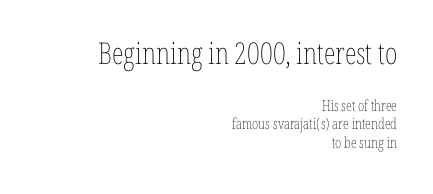
The image shows 30 px thin, condensed type, upright; set right-aligned, line spacing 1.23x, normal letter spacing, not underlined; the first (top) block is 2.0x larger; low stroke contrast and a medium x-height.
